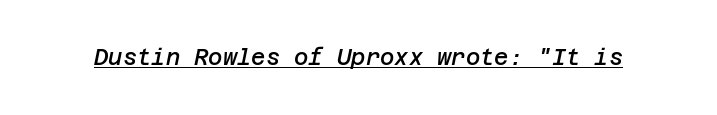
In designer terms, the underline attribute is active on this setting. Inter-character spacing is left at the font's built-in metrics. A fair bit of extra ink — the face is semibold, not bold. Observe the lean: these are italic letterforms.
